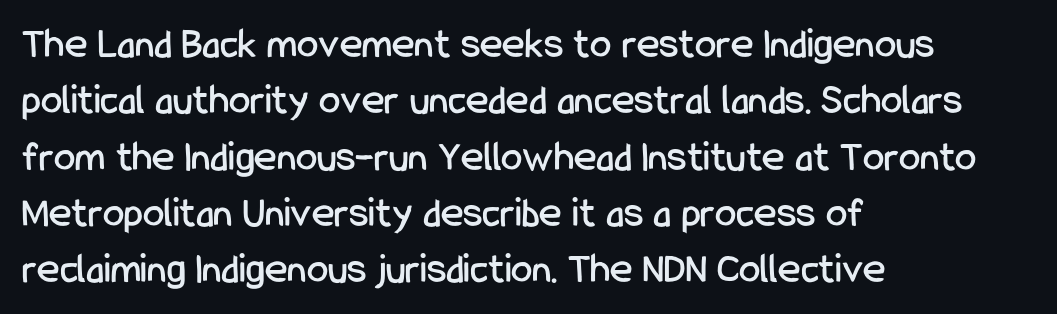
Q: Is the text italic (slanted)? A: No, it is upright.
Q: Is the typeface a serif or a sans-serif typeface? A: Sans-serif.
Q: Is the text underlined? A: No.
Q: How is the paragraph aligned? A: Left-aligned.
Q: Is the spacing between letters normal or unusually wide? A: Normal.
Q: Is the spacing between lines tight, normal or loose? A: Normal.
Q: Width (condensed, normal, or wide)? A: Condensed.
Q: Stroke contrast? A: Low.
Q: x-height? A: Medium.
Q: Monospaced? A: No.
